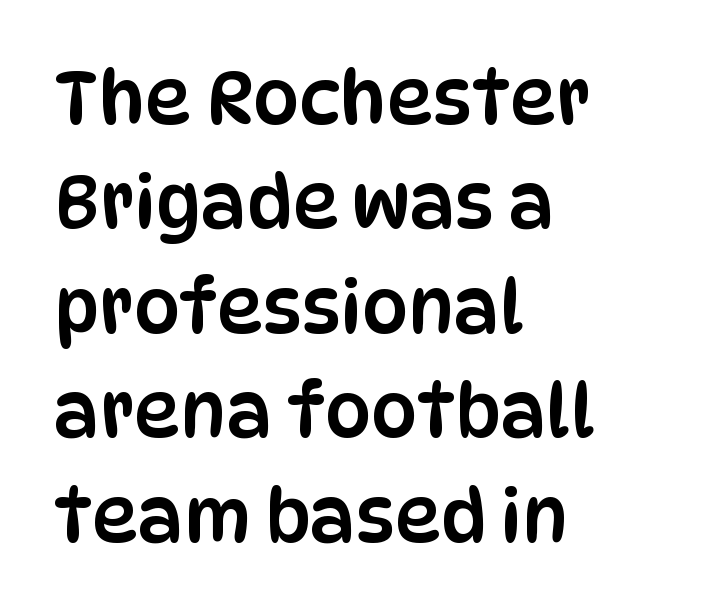
The gap between lines stays unmarked. The line texture is even and compact thanks to regular tracking. The ragged edge is on the right, which tells us the setting is flush left. Evenly set lines give the paragraph a standard silhouette. The passage shown is typeset with a sans-serif family.
